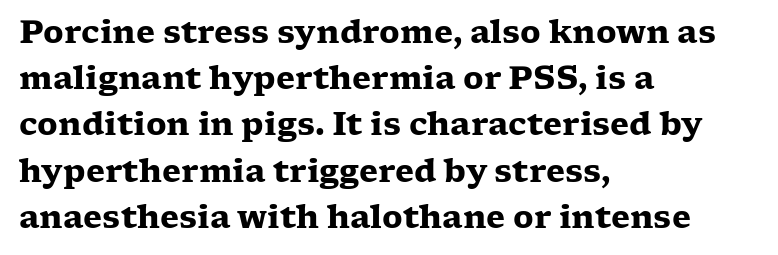
Students, this is bold: see how much ink each stroke carries. The line texture is even and compact thanks to regular tracking. Leading matches the norm, producing a regular column. Quick note: not italic, upright. Each letter's strokes conclude with small projecting serifs.
